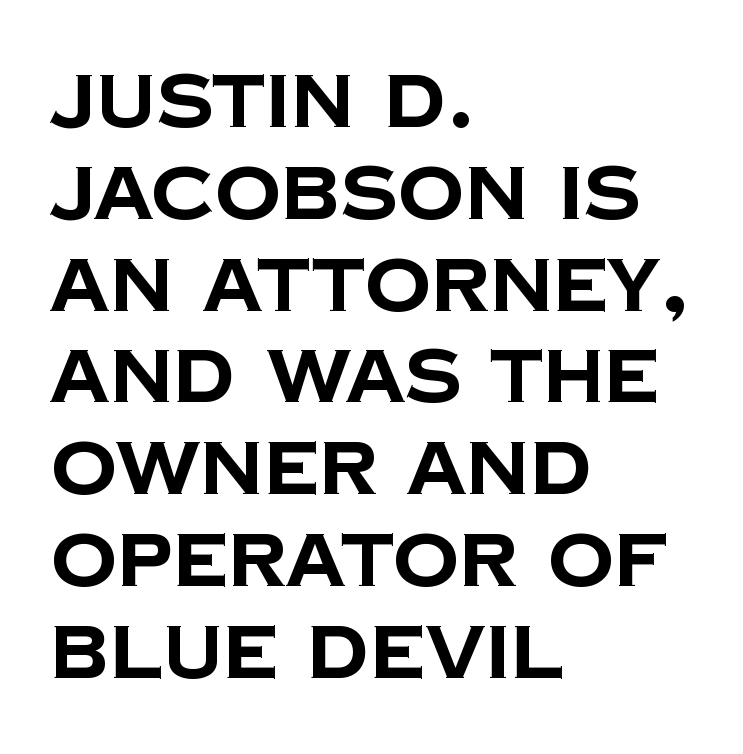
Q: Is the text bold? A: Yes.
Q: Is the typeface a serif or a sans-serif typeface? A: Sans-serif.
Q: Is the text underlined? A: No.
Q: How is the paragraph aligned? A: Left-aligned.
Q: Is the spacing between letters normal or unusually wide? A: Normal.
Q: Width (condensed, normal, or wide)? A: Normal.
Q: Stroke contrast? A: Low.
Q: x-height? A: Large.
Q: Monospaced? A: No.
